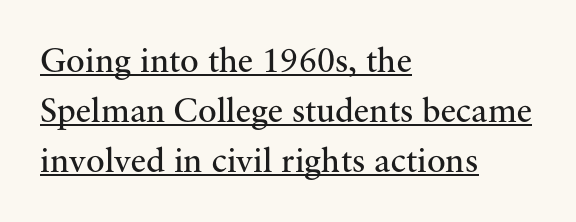
The passage shown is not bold in any degree. Designer's note — italics off, roman on. Summary of vertical rhythm: regular, with standard interline spacing. This is underlined copy, the kind a proofreader might mark for attention. The passage shown is typed in a proportional face where columns would drift.
